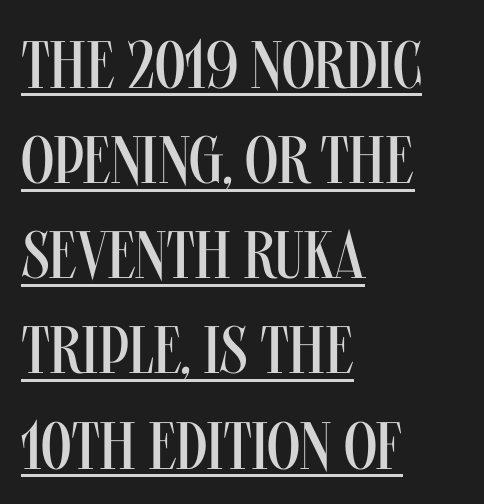
Q: Is the text bold? A: No.
Q: Is the text italic (slanted)? A: No, it is upright.
Q: Is the typeface a serif or a sans-serif typeface? A: Sans-serif.
Q: Is the text underlined? A: Yes.
Q: How is the paragraph aligned? A: Left-aligned.
Q: Is the spacing between letters normal or unusually wide? A: Normal.
Q: Is the spacing between lines tight, normal or loose? A: Normal.
Q: Width (condensed, normal, or wide)? A: Condensed.
Q: Stroke contrast? A: Medium.
Q: x-height? A: Large.
Q: Monospaced? A: No.
